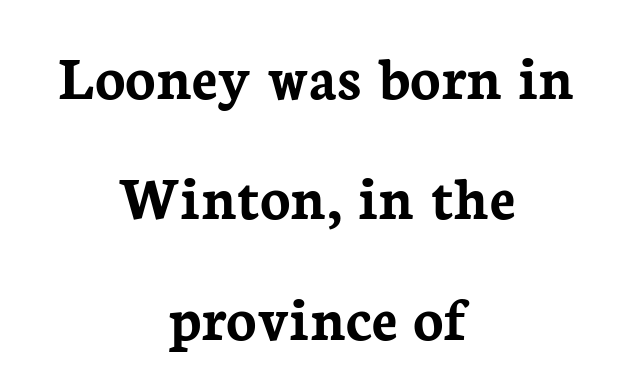
The image shows 63 px semibold serif type, upright; set centered, loose line spacing (1.91x), normal letter spacing, not underlined; low stroke contrast and a medium x-height.
